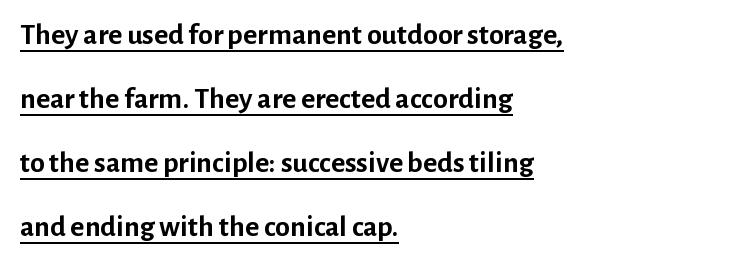
{"serif": "no", "italic": "no", "bold": "yes", "weight": "semibold", "width": "normal", "stroke_contrast": "low", "x_height": "medium", "monospaced": "no", "underline": "yes", "align": "left", "line_spacing": "loose", "line_spacing_ratio": 2.13, "letter_spacing": "normal", "letter_spacing_em": 0.0, "glyph_px": 30}
